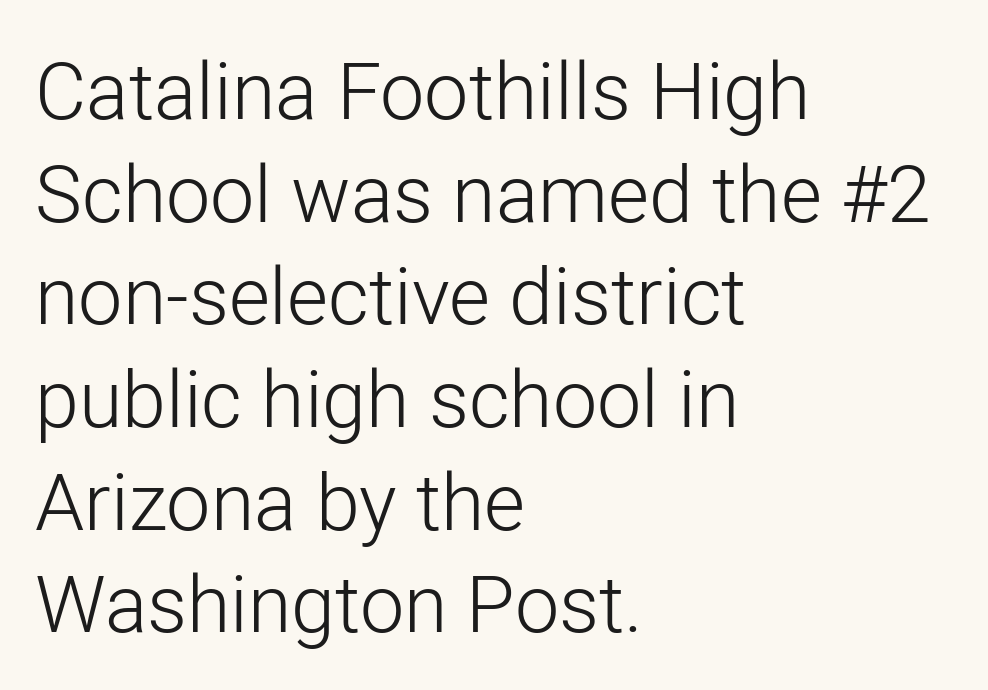
Do the letters lean? They stand straight. The area under the type is left untouched. Varying glyph widths throughout — classic text-font behaviour. Stems here are at most as thick as an everyday book face. The passage shown is typeset with a sans-serif family. Caption: multi-line text, flush left, ragged right.
